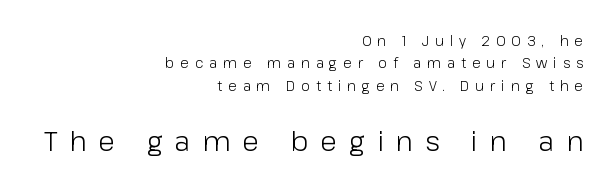
{"serif": "no", "italic": "no", "bold": "no", "weight": "light", "width": "normal", "stroke_contrast": "low", "x_height": "medium", "monospaced": "no", "underline": "no", "align": "right", "line_spacing": "normal", "line_spacing_ratio": 1.6, "letter_spacing": "wide", "letter_spacing_em": 0.43, "larger_block": "second", "size_ratio": 2.0, "glyph_px": 28}
